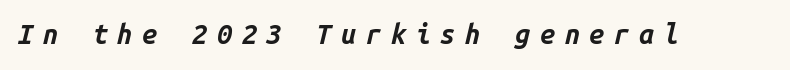
Q: Is the text bold? A: Yes.
Q: Is the text italic (slanted)? A: Yes, it leans right by about 14 degrees.
Q: Is the text underlined? A: No.
Q: Is the spacing between letters normal or unusually wide? A: Unusually wide.
